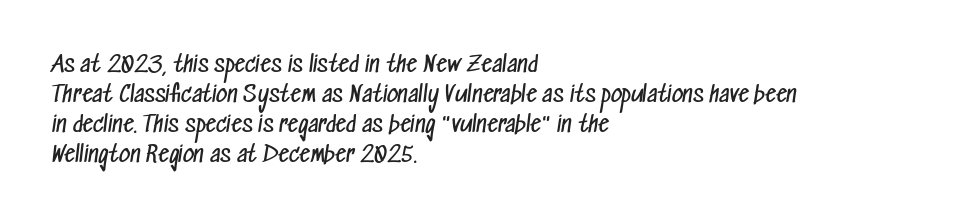
Observe the ordinary spacing: letters are neighbours, not strangers. Reading down the block, your eye returns to a fixed left position each line. Summary of weight: not heavy and not bold. Clear beneath every line of the passage. A normal amount of white space separates one row of letters from the next.
